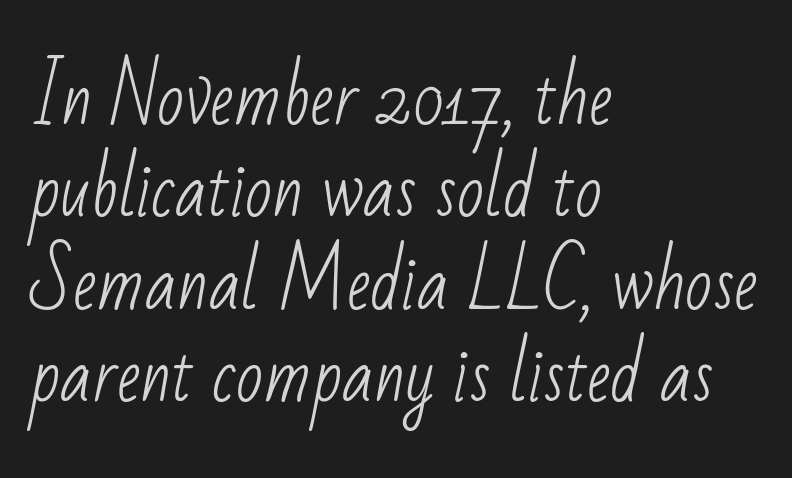
Q: Is the text bold? A: No.
Q: Is the typeface a serif or a sans-serif typeface? A: Sans-serif.
Q: Is the text underlined? A: No.
Q: How is the paragraph aligned? A: Left-aligned.
Q: Is the spacing between letters normal or unusually wide? A: Normal.
Q: Is the spacing between lines tight, normal or loose? A: Normal.
Q: Width (condensed, normal, or wide)? A: Condensed.
Q: Stroke contrast? A: Low.
Q: x-height? A: Small.
Q: Monospaced? A: No.
